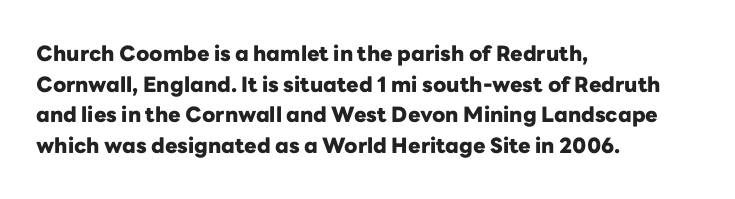
The image shows 21 px bold type, upright; set left-aligned, normal line spacing (1.46x), normal letter spacing, not underlined.
